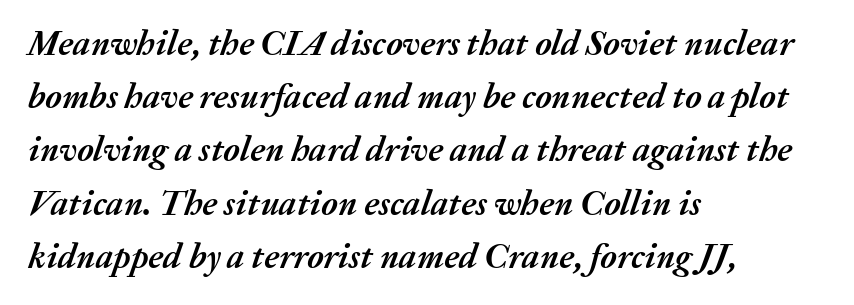
Q: Is the text bold? A: Yes.
Q: Is the text italic (slanted)? A: Yes, it leans right by about 20 degrees.
Q: Is the text underlined? A: No.
Q: How is the paragraph aligned? A: Left-aligned.
Q: Is the spacing between letters normal or unusually wide? A: Normal.
Q: Is the spacing between lines tight, normal or loose? A: Normal.
Q: Width (condensed, normal, or wide)? A: Normal.
Q: Stroke contrast? A: Medium.
Q: x-height? A: Medium.
Q: Monospaced? A: No.
